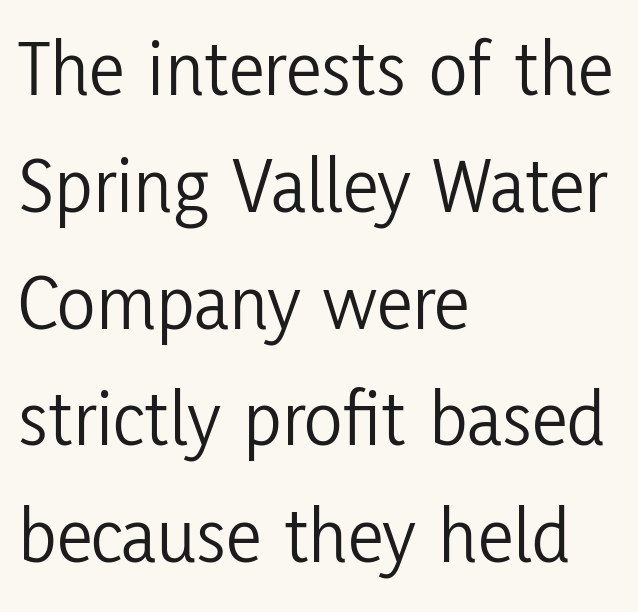
The image shows 80 px light, condensed sans-serif type, upright; set left-aligned, normal line spacing (1.46x), normal letter spacing, not underlined; low stroke contrast and a medium x-height.
